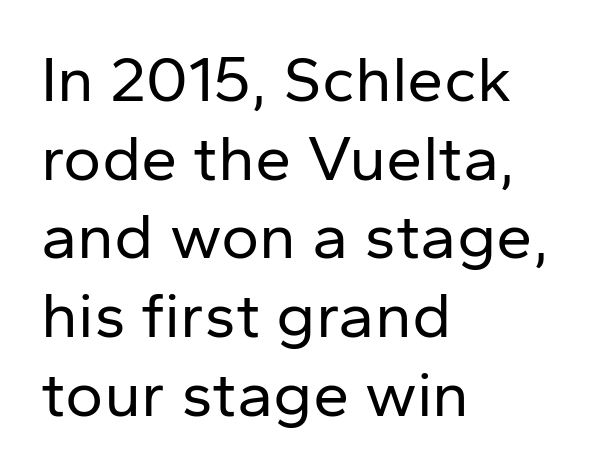
The glyphs in this specimen are sans serif. The font sits on the lighter half of the weight spectrum, regular included. The strip under each line holds only bare page. Characters follow at the spacing the type designer built in. Each letter keeps its own natural width here, so spacing adapts to shape. Alignment: flush left.
